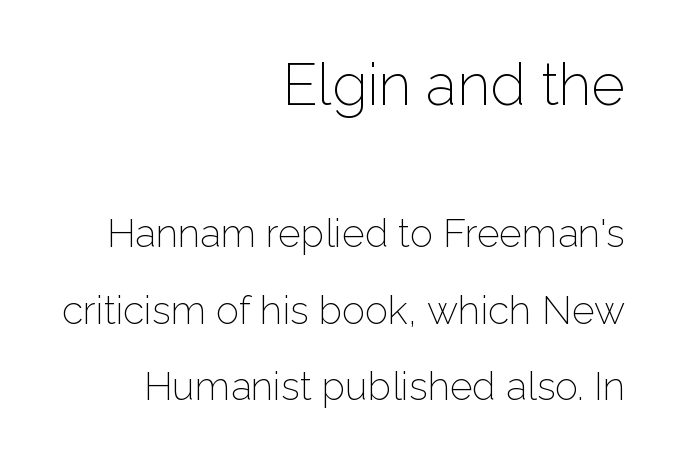
Q: Is the text bold? A: No.
Q: Is the text italic (slanted)? A: No, it is upright.
Q: Is the typeface a serif or a sans-serif typeface? A: Sans-serif.
Q: Is the text underlined? A: No.
Q: How is the paragraph aligned? A: Right-aligned.
Q: Is the spacing between letters normal or unusually wide? A: Normal.
Q: Is the spacing between lines tight, normal or loose? A: Loose.
Q: Which block of text is set in a larger size, the first (top) or the second (bottom)? A: The first (top) one.
Q: Width (condensed, normal, or wide)? A: Normal.
Q: Stroke contrast? A: Low.
Q: x-height? A: Medium.
Q: Monospaced? A: No.
